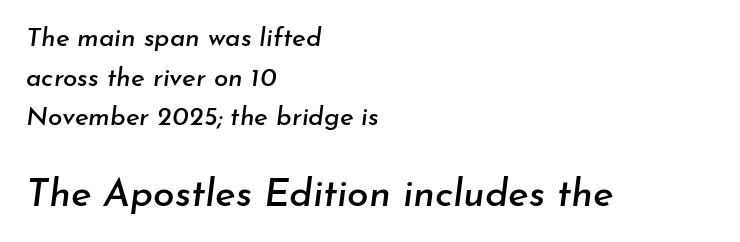
Q: Is the text italic (slanted)? A: Yes, it leans right by about 7 degrees.
Q: Is the text underlined? A: No.
Q: How is the paragraph aligned? A: Left-aligned.
Q: Is the spacing between letters normal or unusually wide? A: Normal.
Q: Is the spacing between lines tight, normal or loose? A: Normal.
Q: Which block of text is set in a larger size, the first (top) or the second (bottom)? A: The second (bottom) one.
Q: Width (condensed, normal, or wide)? A: Normal.
Q: Stroke contrast? A: Low.
Q: x-height? A: Small.
Q: Monospaced? A: No.
